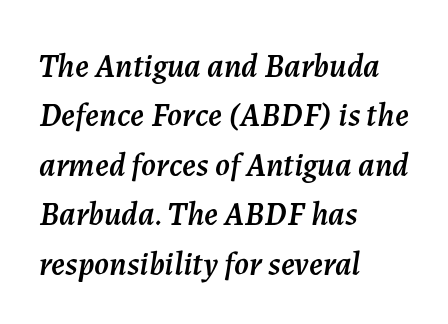
{"italic": "yes", "lean": "right", "slant_degrees": 7, "width": "normal", "stroke_contrast": "medium", "x_height": "medium", "monospaced": "no", "underline": "no", "align": "left", "line_spacing": "normal", "line_spacing_ratio": 1.5, "letter_spacing": "normal", "letter_spacing_em": 0.0, "glyph_px": 33}
